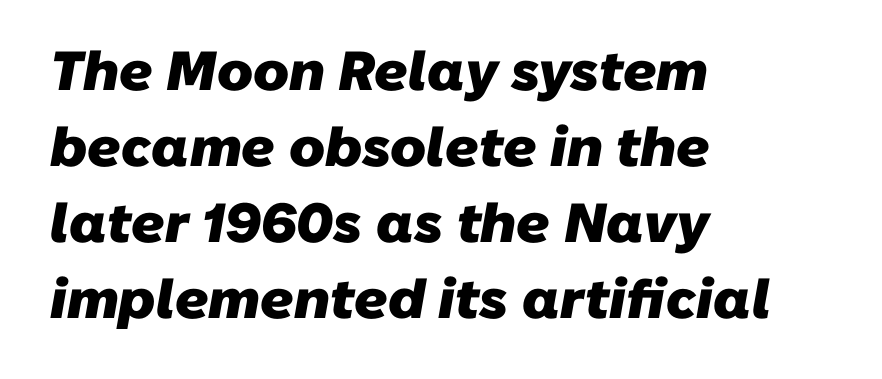
The image shows 55 px heavy sans-serif type; set left-aligned, normal line spacing (1.38x), normal letter spacing, not underlined; low stroke contrast and a medium x-height.
